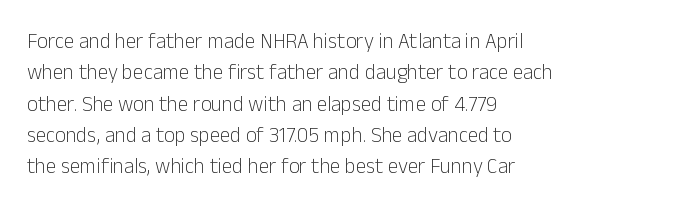
Ordinary non-slanted type is in use. Honestly, the row spacing looks completely unremarkable. These lines keep a tight, regular rhythm from letter to letter. These lines stack with their left ends in a neat column.
